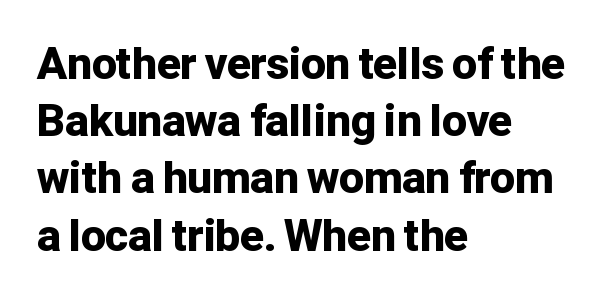
Q: Is the text bold? A: Yes.
Q: Is the text italic (slanted)? A: No, it is upright.
Q: Is the typeface a serif or a sans-serif typeface? A: Sans-serif.
Q: Is the text underlined? A: No.
Q: How is the paragraph aligned? A: Left-aligned.
Q: Is the spacing between letters normal or unusually wide? A: Normal.
Q: Is the spacing between lines tight, normal or loose? A: Normal.
Q: Width (condensed, normal, or wide)? A: Normal.
Q: Stroke contrast? A: Low.
Q: x-height? A: Medium.
Q: Monospaced? A: No.
